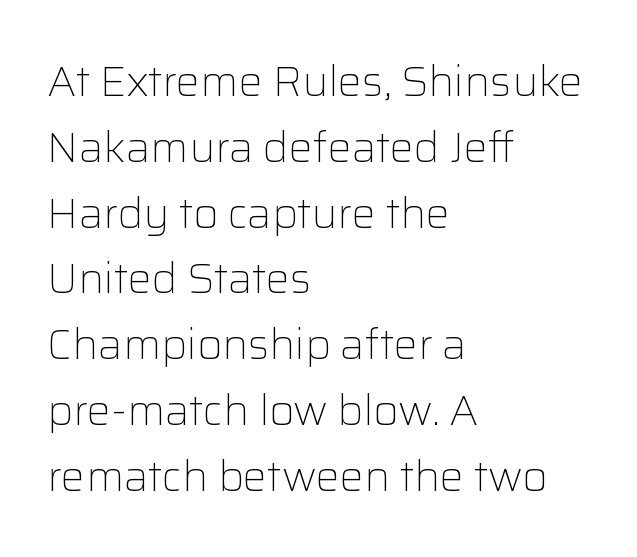
Q: Is the text bold? A: No.
Q: Is the text italic (slanted)? A: No, it is upright.
Q: Is the typeface a serif or a sans-serif typeface? A: Sans-serif.
Q: Is the text underlined? A: No.
Q: How is the paragraph aligned? A: Left-aligned.
Q: Is the spacing between letters normal or unusually wide? A: Normal.
Q: Is the spacing between lines tight, normal or loose? A: Normal.
Q: Width (condensed, normal, or wide)? A: Normal.
Q: Stroke contrast? A: Low.
Q: x-height? A: Medium.
Q: Monospaced? A: No.
